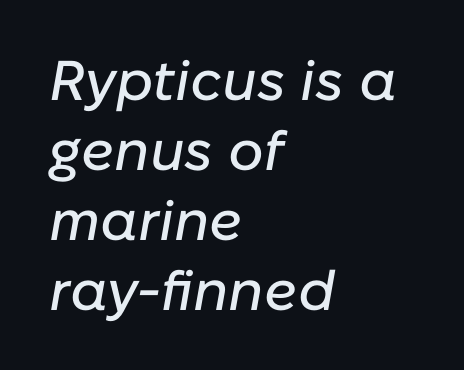
The image shows 56 px text type, italic (leaning right); set left-aligned, normal line spacing (1.25x), normal letter spacing, not underlined; low stroke contrast and a medium x-height.
